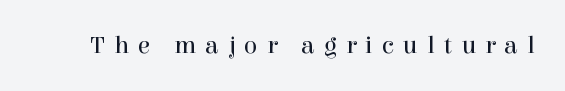
Q: Is the text bold? A: No.
Q: Is the text italic (slanted)? A: No, it is upright.
Q: Is the text underlined? A: No.
Q: Is the spacing between letters normal or unusually wide? A: Unusually wide.
